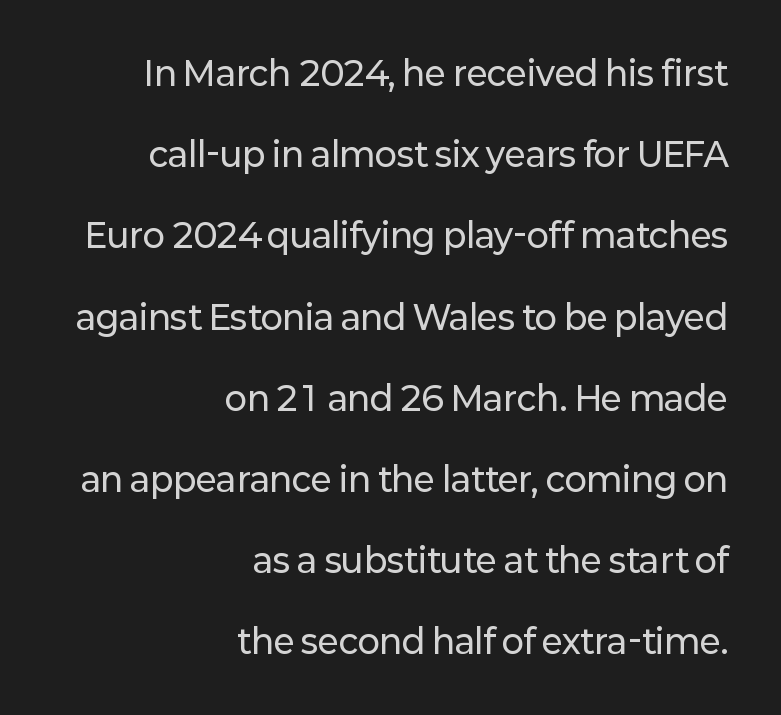
Q: Is the text italic (slanted)? A: No, it is upright.
Q: Is the typeface a serif or a sans-serif typeface? A: Sans-serif.
Q: Is the text underlined? A: No.
Q: How is the paragraph aligned? A: Right-aligned.
Q: Is the spacing between letters normal or unusually wide? A: Normal.
Q: Is the spacing between lines tight, normal or loose? A: Loose.
Q: Width (condensed, normal, or wide)? A: Normal.
Q: Stroke contrast? A: Low.
Q: x-height? A: Medium.
Q: Monospaced? A: No.
